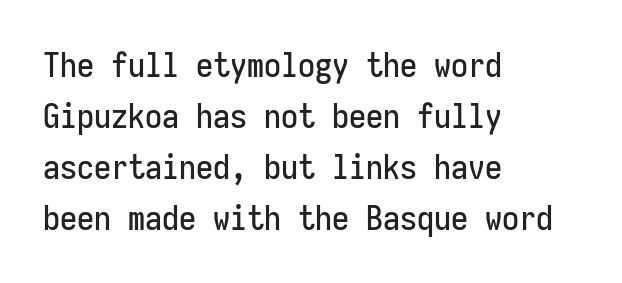
Q: Is the text italic (slanted)? A: No, it is upright.
Q: Is the typeface a serif or a sans-serif typeface? A: Sans-serif.
Q: Is the text underlined? A: No.
Q: How is the paragraph aligned? A: Left-aligned.
Q: Is the spacing between letters normal or unusually wide? A: Normal.
Q: Is the spacing between lines tight, normal or loose? A: Normal.
Q: Width (condensed, normal, or wide)? A: Condensed.
Q: Stroke contrast? A: Low.
Q: x-height? A: Medium.
Q: Monospaced? A: Yes.
